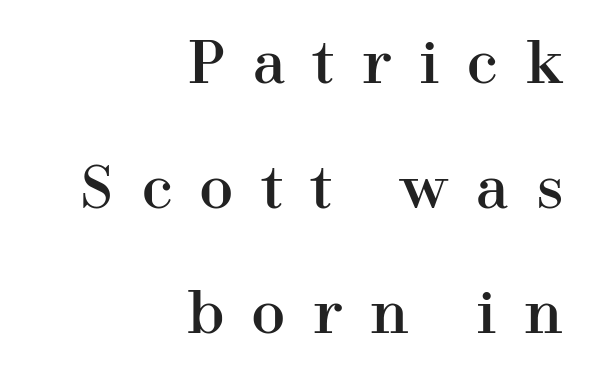
{"serif": "yes", "italic": "no", "width": "normal", "stroke_contrast": "high", "x_height": "medium", "monospaced": "no", "underline": "no", "align": "right", "line_spacing": "loose", "line_spacing_ratio": 2.23, "letter_spacing": "wide", "letter_spacing_em": 0.5, "glyph_px": 56}
